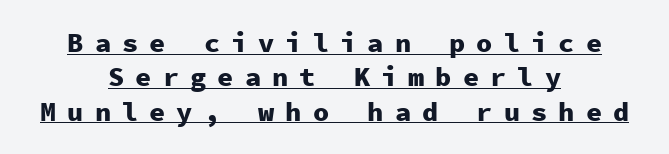
The image shows 27 px bold type, upright; set centered, normal line spacing (1.27x), unusually wide letter spacing (+0.41 em), underlined.
